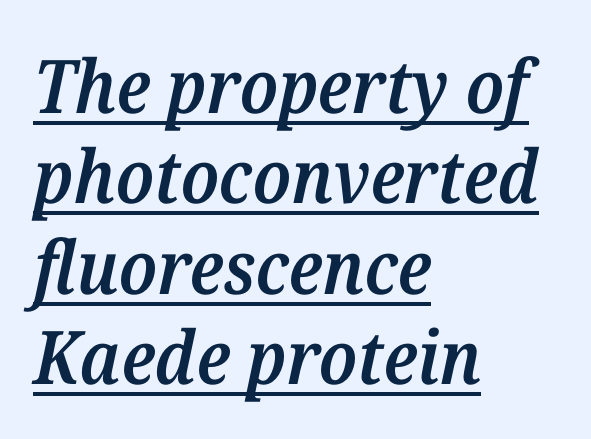
The image shows 74 px semibold serif type, italic (leaning right); set left-aligned, line spacing 1.22x, normal letter spacing, underlined; medium stroke contrast and a medium x-height.
